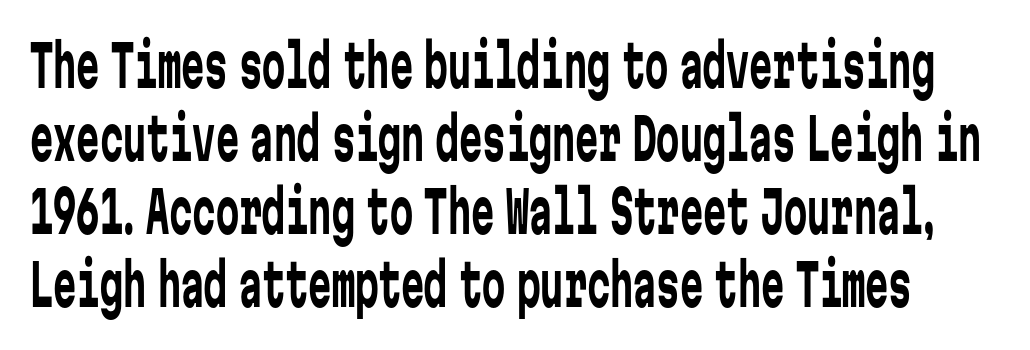
{"serif": "no", "italic": "no", "bold": "no", "weight": "regular", "width": "condensed", "stroke_contrast": "low", "x_height": "medium", "monospaced": "yes", "underline": "no", "line_spacing": "normal", "line_spacing_ratio": 1.26, "letter_spacing": "normal", "letter_spacing_em": 0.0, "glyph_px": 58}
